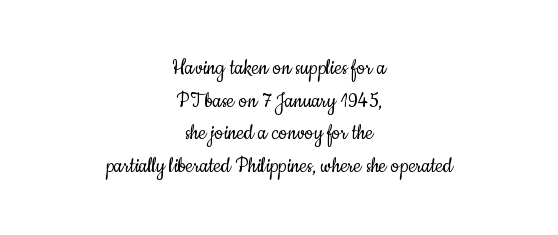
{"bold": "no", "underline": "no", "align": "center", "line_spacing": "normal", "line_spacing_ratio": 1.36, "letter_spacing": "normal", "letter_spacing_em": 0.0, "glyph_px": 24}
